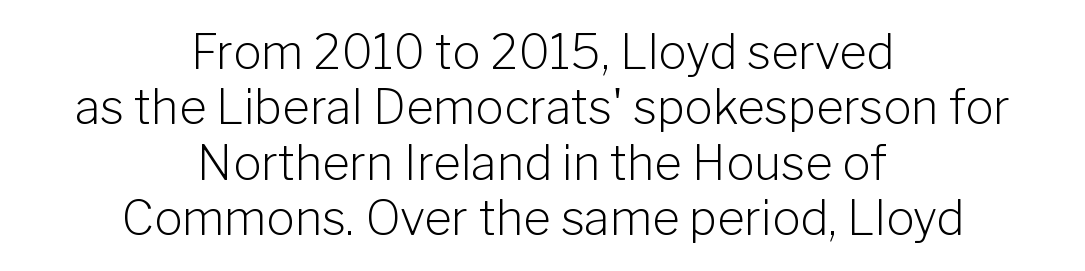
The designer went with a sans here, leaving each stem footless. Short and long lines alike share a common midpoint. Observe the ordinary spacing: letters are neighbours, not strangers. These glyphs show unthickened strokes, regular width or finer. Just letters on the line, the space beneath them empty.
